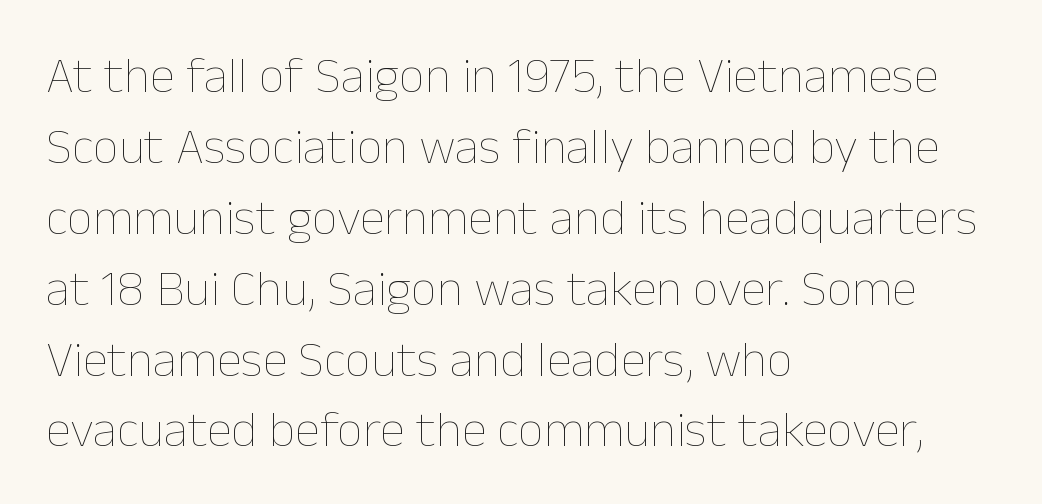
{"italic": "no", "bold": "no", "weight": "thin", "width": "normal", "stroke_contrast": "low", "x_height": "medium", "monospaced": "no", "underline": "no", "align": "left", "line_spacing": "normal", "line_spacing_ratio": 1.39, "letter_spacing": "normal", "letter_spacing_em": 0.0, "glyph_px": 51}
